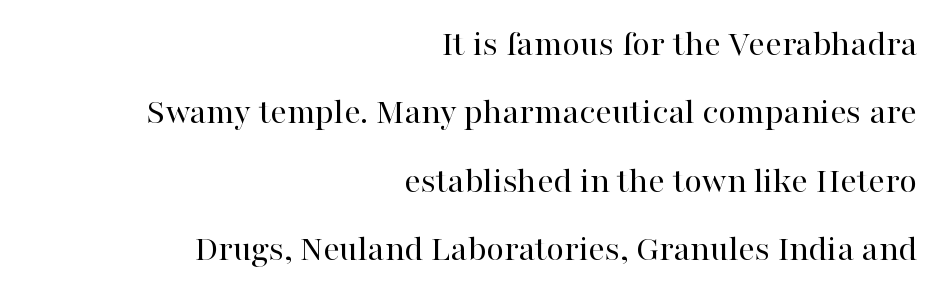
Q: Is the text bold? A: No.
Q: Is the text italic (slanted)? A: No, it is upright.
Q: Is the typeface a serif or a sans-serif typeface? A: Serif.
Q: Is the text underlined? A: No.
Q: How is the paragraph aligned? A: Right-aligned.
Q: Is the spacing between letters normal or unusually wide? A: Normal.
Q: Width (condensed, normal, or wide)? A: Normal.
Q: Stroke contrast? A: High.
Q: x-height? A: Medium.
Q: Monospaced? A: No.
